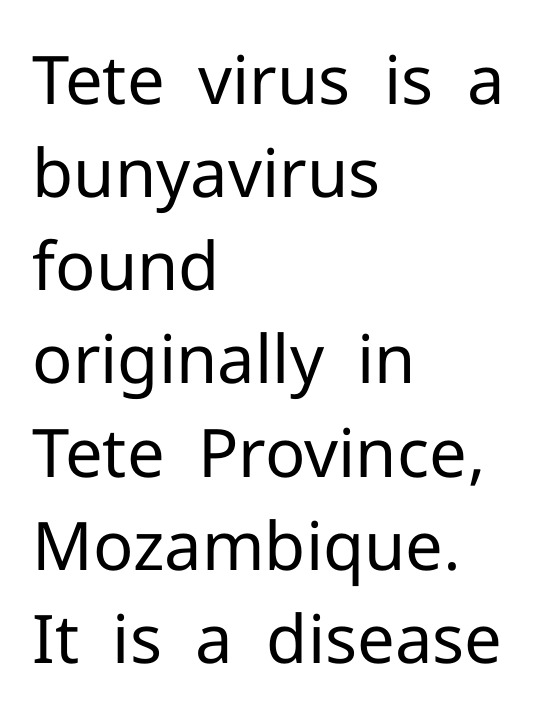
Q: Is the text bold? A: No.
Q: Is the text italic (slanted)? A: No, it is upright.
Q: Is the typeface a serif or a sans-serif typeface? A: Sans-serif.
Q: Is the text underlined? A: No.
Q: How is the paragraph aligned? A: Left-aligned.
Q: Is the spacing between letters normal or unusually wide? A: Normal.
Q: Is the spacing between lines tight, normal or loose? A: Normal.
Q: Width (condensed, normal, or wide)? A: Normal.
Q: Stroke contrast? A: Low.
Q: x-height? A: Medium.
Q: Monospaced? A: No.
